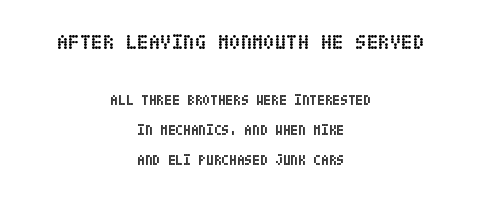
The type sits square on the baseline with zero lean. Notice the wide empty band between every row — that's loose leading. The font is running at its bold setting. Honestly, the letter spacing is just normal — you wouldn't notice it. The lines in this sample share a center point and differ in where they start and stop.
